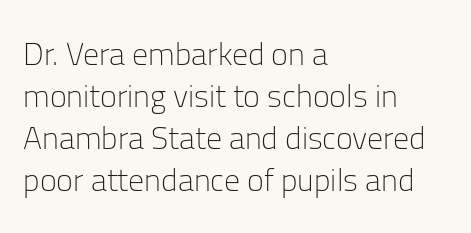
The letters stand straight up with perfectly vertical stems. The typesetter chose a ragged-right arrangement here. Each letter's strokes conclude bluntly, with no projecting serifs. Descenders are the only things crossing below the line.
